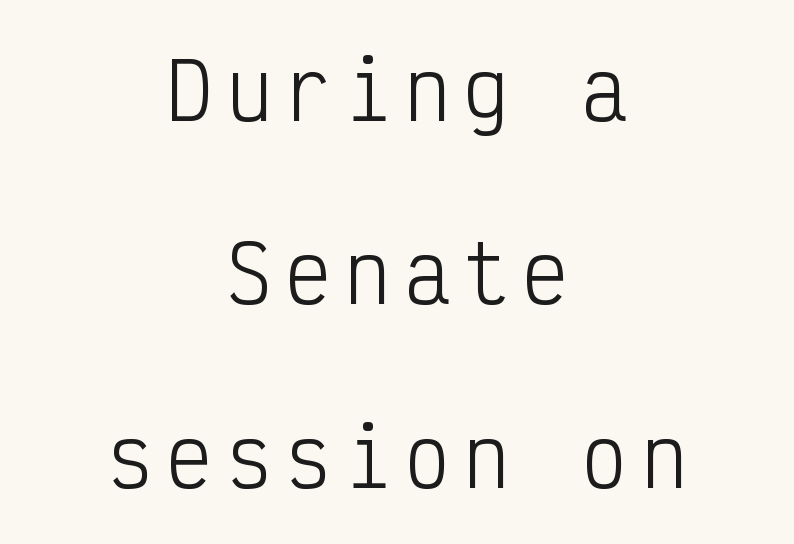
The image shows 77 px light, condensed sans-serif type, upright, monospaced; set centered, loose line spacing (2.38x), not underlined; low stroke contrast and a medium x-height.
